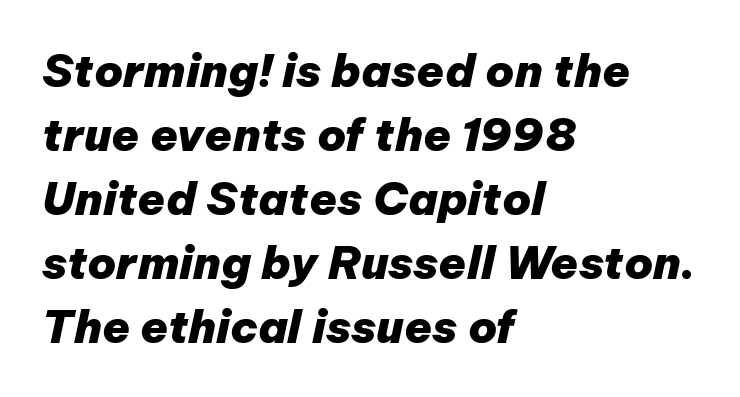
Q: Is the text bold? A: Yes.
Q: Is the text italic (slanted)? A: Yes, it leans right by about 12 degrees.
Q: Is the text underlined? A: No.
Q: How is the paragraph aligned? A: Left-aligned.
Q: Is the spacing between letters normal or unusually wide? A: Normal.
Q: Is the spacing between lines tight, normal or loose? A: Normal.
Q: Width (condensed, normal, or wide)? A: Normal.
Q: Stroke contrast? A: Low.
Q: x-height? A: Medium.
Q: Monospaced? A: No.
